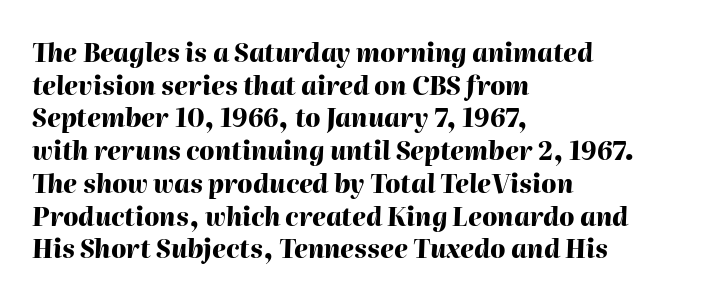
The image shows 25 px bold type, italic (leaning right); set left-aligned, normal line spacing (1.31x), normal letter spacing, not underlined.
